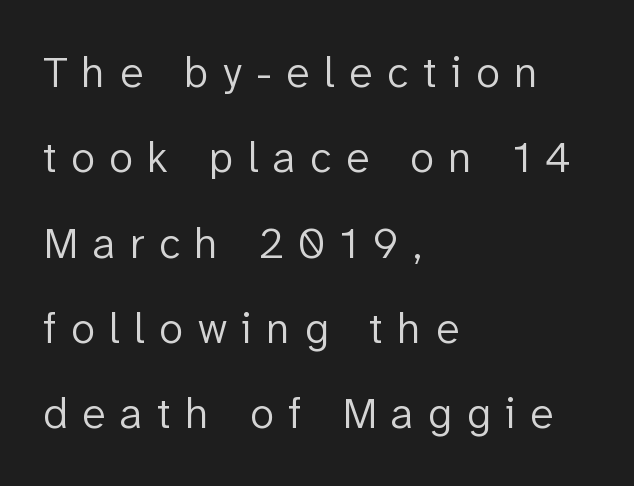
{"serif": "no", "italic": "no", "bold": "no", "weight": "light", "width": "normal", "stroke_contrast": "low", "x_height": "medium", "monospaced": "no", "underline": "no", "align": "left", "line_spacing": "loose", "line_spacing_ratio": 1.94, "letter_spacing": "wide", "letter_spacing_em": 0.33, "glyph_px": 44}
